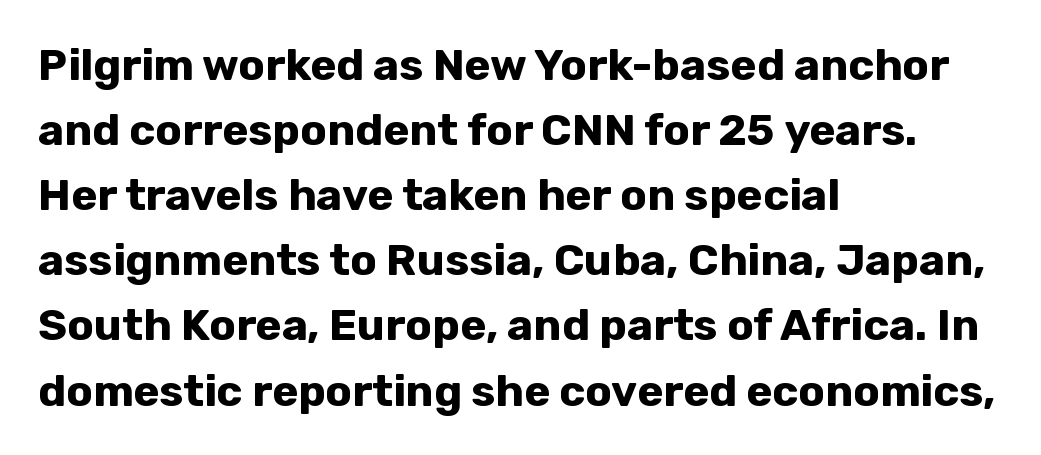
The image shows 44 px bold sans-serif type, upright; set left-aligned, normal line spacing (1.48x), normal letter spacing, not underlined; low stroke contrast and a medium x-height.
